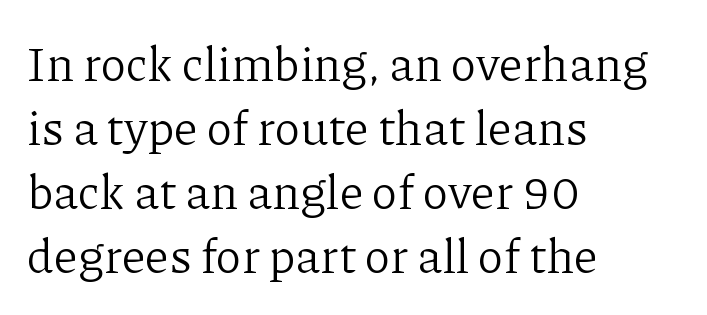
{"serif": "yes", "italic": "no", "bold": "no", "weight": "light", "width": "normal", "stroke_contrast": "low", "x_height": "medium", "monospaced": "no", "underline": "no", "align": "left", "line_spacing": "normal", "line_spacing_ratio": 1.33, "letter_spacing": "normal", "letter_spacing_em": 0.0, "glyph_px": 48}
